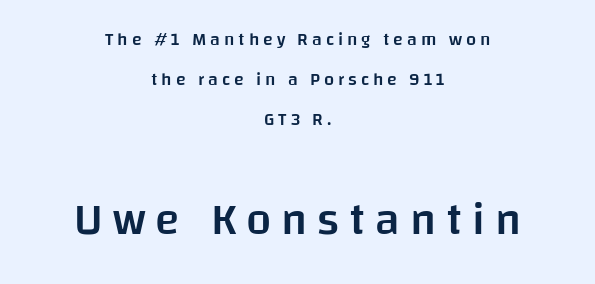
The image shows 45 px semibold sans-serif type, upright; set centered, loose line spacing (2.22x), unusually wide letter spacing (+0.22 em), not underlined; the second (bottom) block is 2.5x larger; low stroke contrast and a large x-height.
